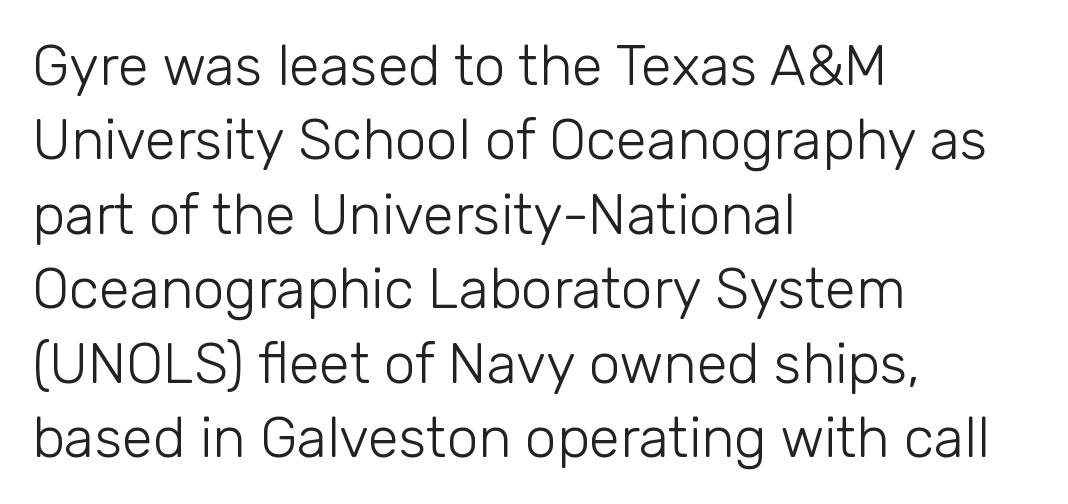
Q: Is the text bold? A: No.
Q: Is the text italic (slanted)? A: No, it is upright.
Q: Is the typeface a serif or a sans-serif typeface? A: Sans-serif.
Q: Is the text underlined? A: No.
Q: How is the paragraph aligned? A: Left-aligned.
Q: Is the spacing between letters normal or unusually wide? A: Normal.
Q: Is the spacing between lines tight, normal or loose? A: Normal.
Q: Width (condensed, normal, or wide)? A: Normal.
Q: Stroke contrast? A: Low.
Q: x-height? A: Medium.
Q: Monospaced? A: No.
